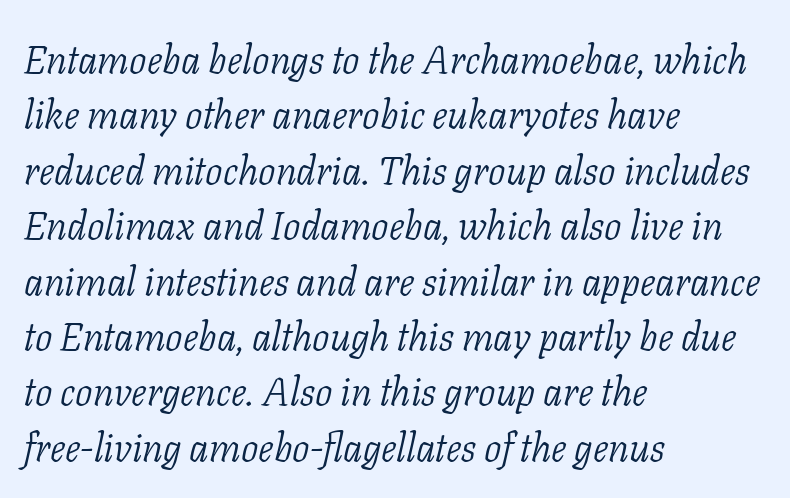
Spacing verdict: proportional, widths tailored to each character. In terms of leading, this rendering sits right in the middle. In terms of letterspacing, this is plain default setting. Notice how the passage keeps a crisp vertical edge on the left only. No heavy texture on the line: the type isn't bold. The typography opts for an oblique posture over an upright one.
